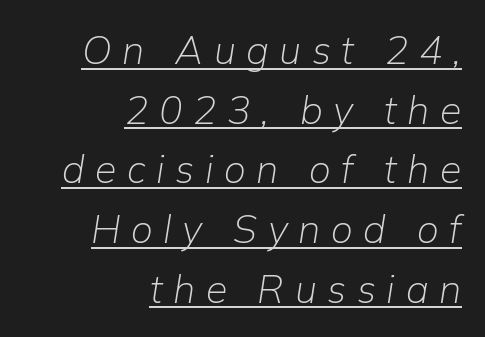
Q: Is the text bold? A: No.
Q: Is the text italic (slanted)? A: Yes, it leans right by about 9 degrees.
Q: Is the text underlined? A: Yes.
Q: How is the paragraph aligned? A: Right-aligned.
Q: Is the spacing between letters normal or unusually wide? A: Unusually wide.
Q: Is the spacing between lines tight, normal or loose? A: Normal.
Q: Width (condensed, normal, or wide)? A: Normal.
Q: Stroke contrast? A: Low.
Q: x-height? A: Medium.
Q: Monospaced? A: No.
